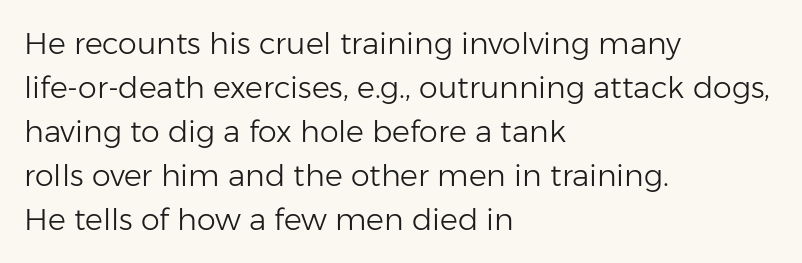
The image shows 30 px light sans-serif type, upright; set left-aligned, normal line spacing (1.47x), normal letter spacing, not underlined; low stroke contrast and a medium x-height.
